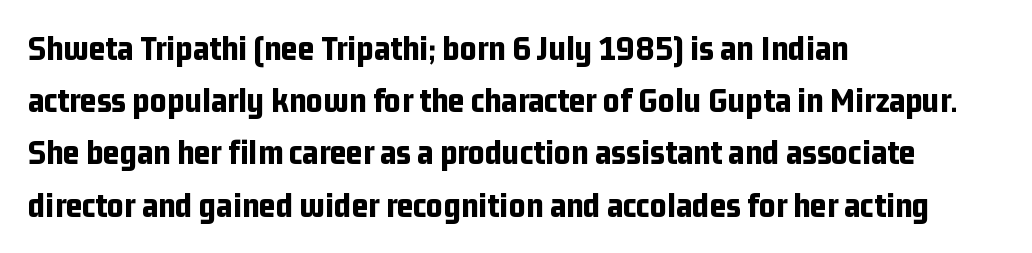
The image shows 36 px bold, condensed sans-serif type, upright; set left-aligned, normal line spacing (1.45x), normal letter spacing, not underlined; low stroke contrast and a medium x-height.
